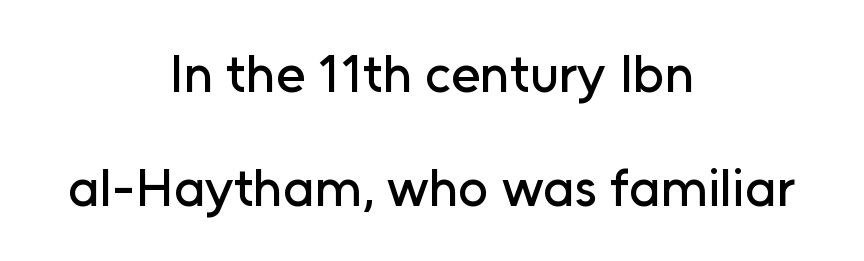
Q: Is the text italic (slanted)? A: No, it is upright.
Q: Is the typeface a serif or a sans-serif typeface? A: Sans-serif.
Q: Is the text underlined? A: No.
Q: How is the paragraph aligned? A: Centered.
Q: Is the spacing between letters normal or unusually wide? A: Normal.
Q: Is the spacing between lines tight, normal or loose? A: Loose.
Q: Width (condensed, normal, or wide)? A: Normal.
Q: Stroke contrast? A: Low.
Q: x-height? A: Medium.
Q: Monospaced? A: No.
